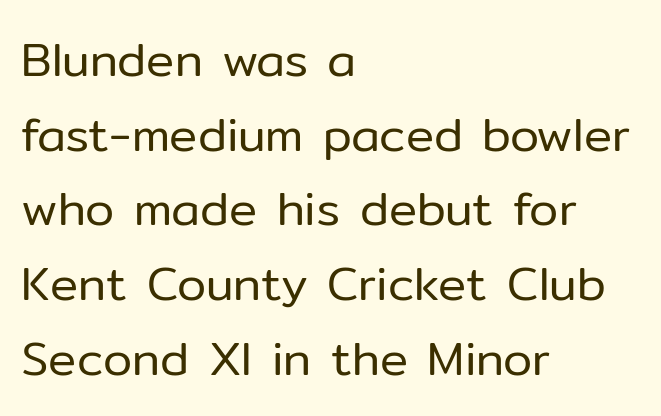
Q: Is the text bold? A: No.
Q: Is the text italic (slanted)? A: No, it is upright.
Q: Is the typeface a serif or a sans-serif typeface? A: Sans-serif.
Q: Is the text underlined? A: No.
Q: How is the paragraph aligned? A: Left-aligned.
Q: Is the spacing between letters normal or unusually wide? A: Normal.
Q: Is the spacing between lines tight, normal or loose? A: Normal.
Q: Width (condensed, normal, or wide)? A: Normal.
Q: Stroke contrast? A: Low.
Q: x-height? A: Medium.
Q: Monospaced? A: No.
